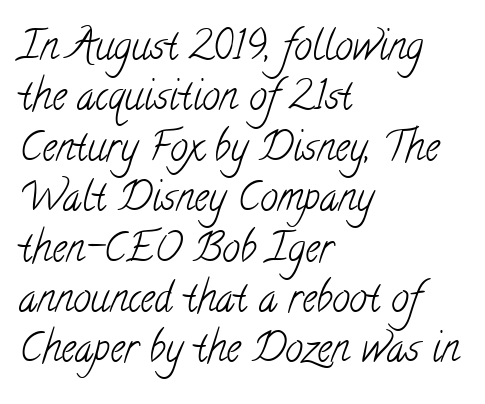
Q: Is the text bold? A: No.
Q: Is the typeface a serif or a sans-serif typeface? A: Serif.
Q: Is the text underlined? A: No.
Q: How is the paragraph aligned? A: Left-aligned.
Q: Is the spacing between letters normal or unusually wide? A: Normal.
Q: Is the spacing between lines tight, normal or loose? A: Normal.
Q: Width (condensed, normal, or wide)? A: Condensed.
Q: Stroke contrast? A: Low.
Q: x-height? A: Small.
Q: Monospaced? A: No.
